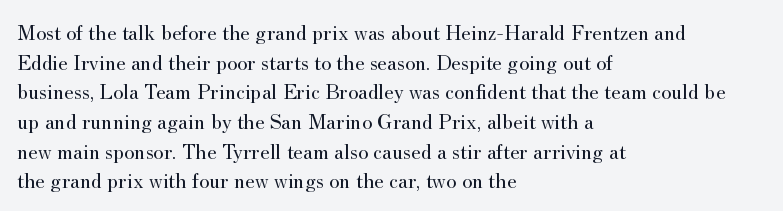
Q: Is the text bold? A: No.
Q: Is the text italic (slanted)? A: No, it is upright.
Q: Is the text underlined? A: No.
Q: How is the paragraph aligned? A: Left-aligned.
Q: Is the spacing between letters normal or unusually wide? A: Normal.
Q: Is the spacing between lines tight, normal or loose? A: Normal.
